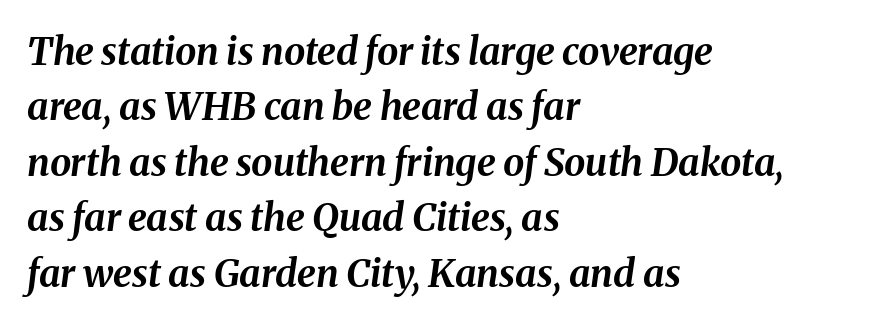
The typography opts for an oblique posture over an upright one. Notice how the passage keeps a crisp vertical edge on the left only. The foot of each line stays bare and open. Strokes here are thick enough to call this a true bold. These lines are rendered in a variable-pitch font. The gaps between neighbouring characters are ordinary and unremarkable.
